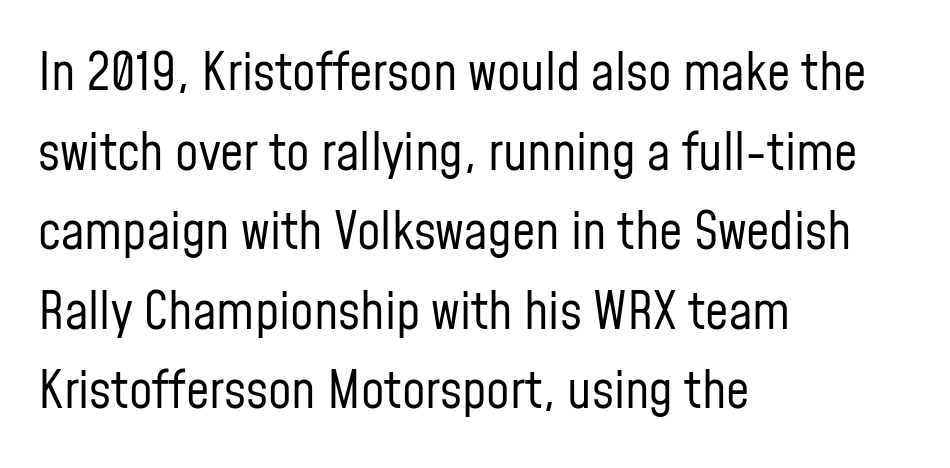
The image shows 52 px regular-weight, condensed sans-serif type, upright; set left-aligned, normal line spacing (1.53x), normal letter spacing, not underlined; low stroke contrast and a medium x-height.
